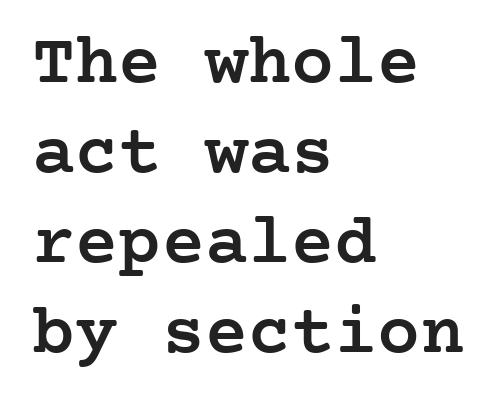
Honestly, there is no underline to notice here at all. I'd describe the lettering as semibold — firm but not a full bold. You can tell it's not italic because the verticals are truly vertical. There is no visible air inserted between adjacent glyphs.
